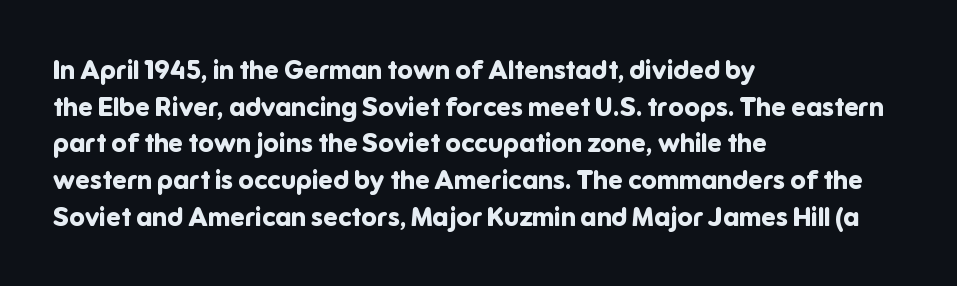
The image shows 26 px bold type, upright; set left-aligned, normal line spacing (1.41x), normal letter spacing, not underlined.
